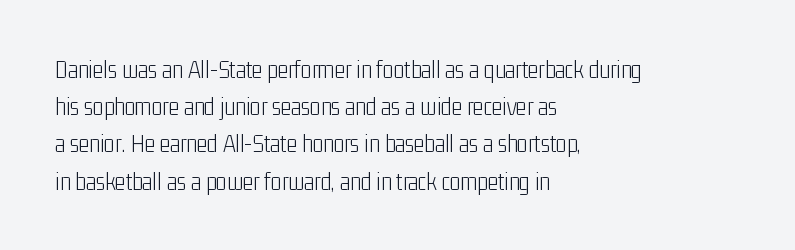
The image shows 25 px text type, upright; set left-aligned, normal line spacing (1.49x), normal letter spacing, not underlined.
